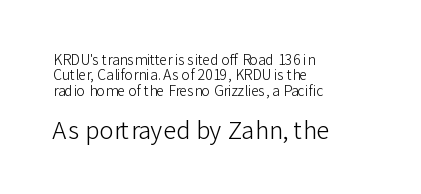
Q: Is the text bold? A: No.
Q: Is the text italic (slanted)? A: No, it is upright.
Q: Is the text underlined? A: No.
Q: How is the paragraph aligned? A: Left-aligned.
Q: Is the spacing between letters normal or unusually wide? A: Normal.
Q: Is the spacing between lines tight, normal or loose? A: Tight.
Q: Which block of text is set in a larger size, the first (top) or the second (bottom)? A: The second (bottom) one.
